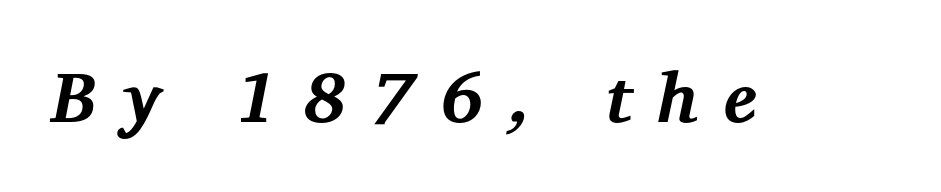
The sample has been set heavy, in full bold. You could not count columns in this text — the font is proportionally spaced. Designer's note — italics engaged. These lines are composed in type with serifs. Type without underlining.
